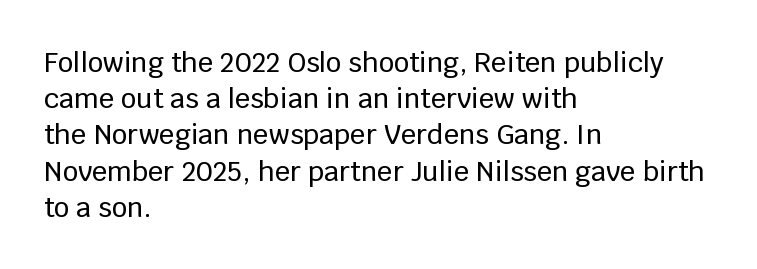
{"italic": "no", "underline": "no", "align": "left", "line_spacing": "normal", "line_spacing_ratio": 1.34, "letter_spacing": "normal", "letter_spacing_em": 0.0, "glyph_px": 27}
